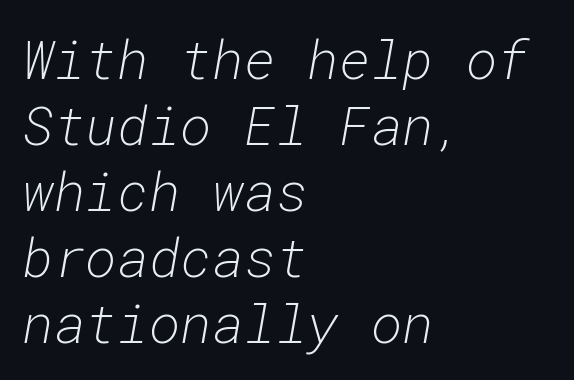
Is the type slanted? Yes — the strokes lean at a clear angle. Honestly, there is no underline to notice here at all. Line starts are locked; line ends wander. The strokes are not fattened; the text isn't bold. The type is set solid horizontally, with unmodified tracking.
